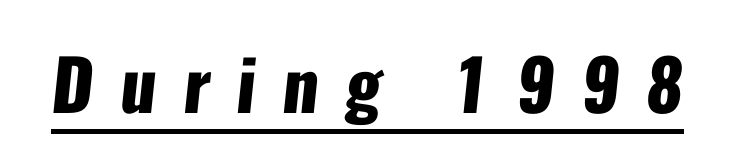
{"serif": "no", "bold": "yes", "weight": "heavy", "width": "condensed", "stroke_contrast": "low", "x_height": "medium", "monospaced": "no", "underline": "yes", "letter_spacing": "wide", "letter_spacing_em": 0.38, "glyph_px": 70}
